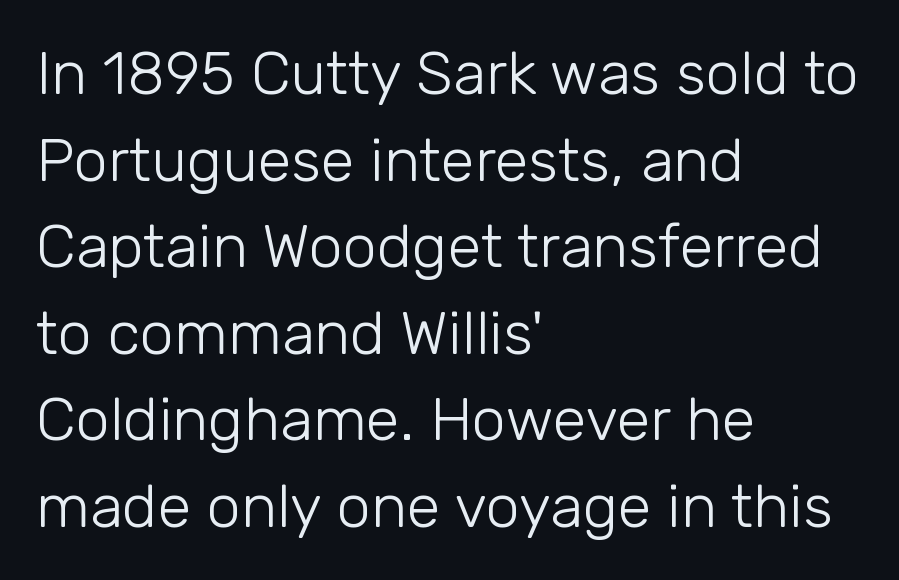
Note the varied advance widths — an 'i' is clearly narrower than an 'm'. The font sits on the lighter half of the weight spectrum, regular included. Characters follow at the spacing the type designer built in. Check under the words: just untouched page.
